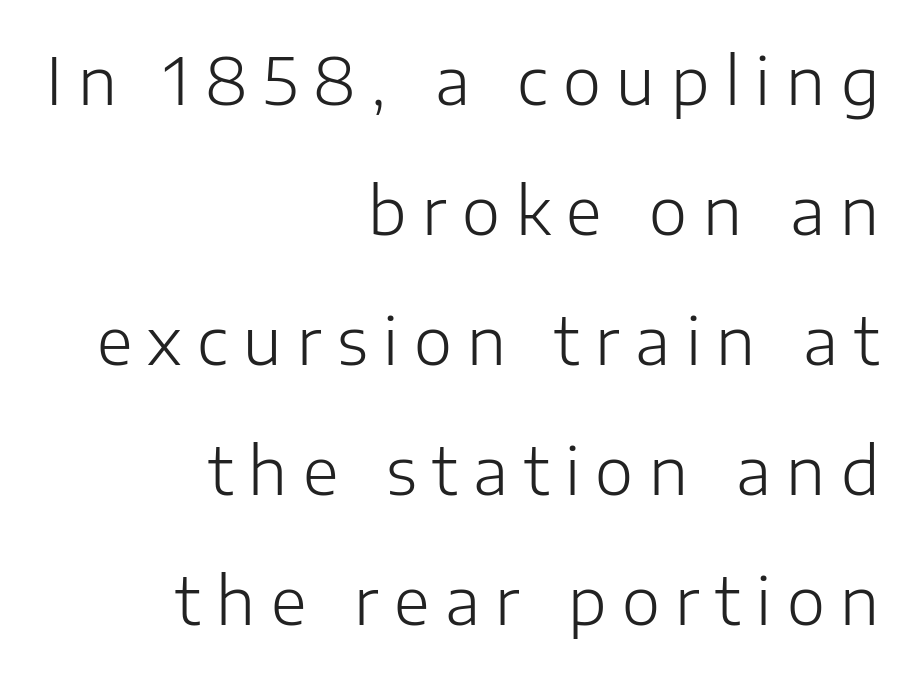
Ink coverage per letter is moderate at most. Ascenders rise straight up at ninety degrees. Descenders are the only things crossing below the line. Grotesque or geometric, the face here clearly has no serifs.
